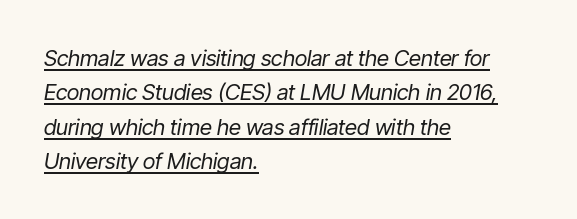
The image shows 22 px text type, italic (leaning right); set left-aligned, normal line spacing (1.56x), normal letter spacing, underlined.
